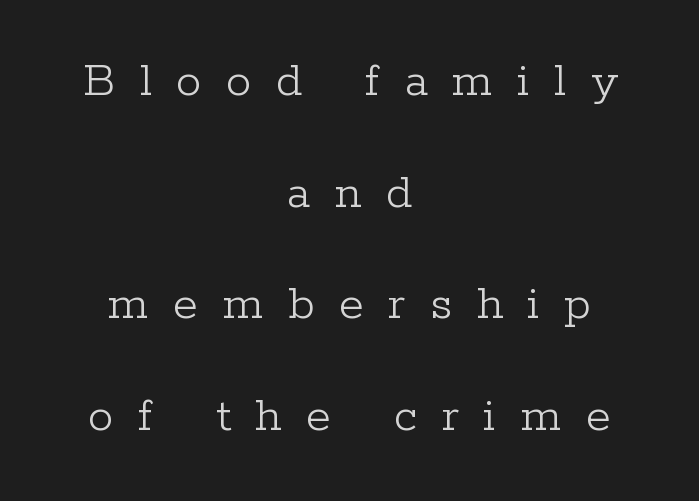
{"serif": "yes", "italic": "no", "bold": "no", "weight": "light", "width": "normal", "stroke_contrast": "low", "x_height": "medium", "monospaced": "no", "underline": "no", "align": "center", "line_spacing": "loose", "line_spacing_ratio": 2.19, "letter_spacing": "wide", "letter_spacing_em": 0.48, "glyph_px": 51}
